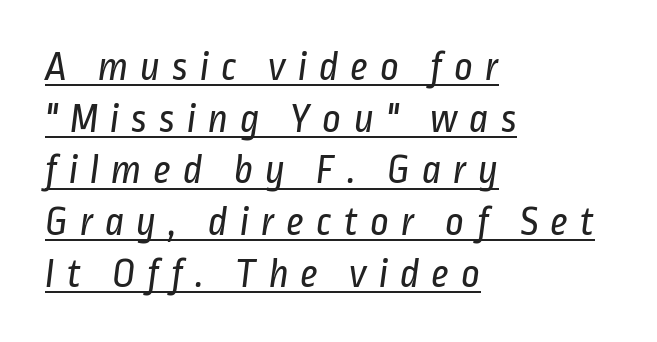
Q: Is the text bold? A: No.
Q: Is the typeface a serif or a sans-serif typeface? A: Sans-serif.
Q: Is the text underlined? A: Yes.
Q: How is the paragraph aligned? A: Left-aligned.
Q: Is the spacing between letters normal or unusually wide? A: Unusually wide.
Q: Is the spacing between lines tight, normal or loose? A: Normal.
Q: Width (condensed, normal, or wide)? A: Condensed.
Q: Stroke contrast? A: Low.
Q: x-height? A: Medium.
Q: Monospaced? A: No.
